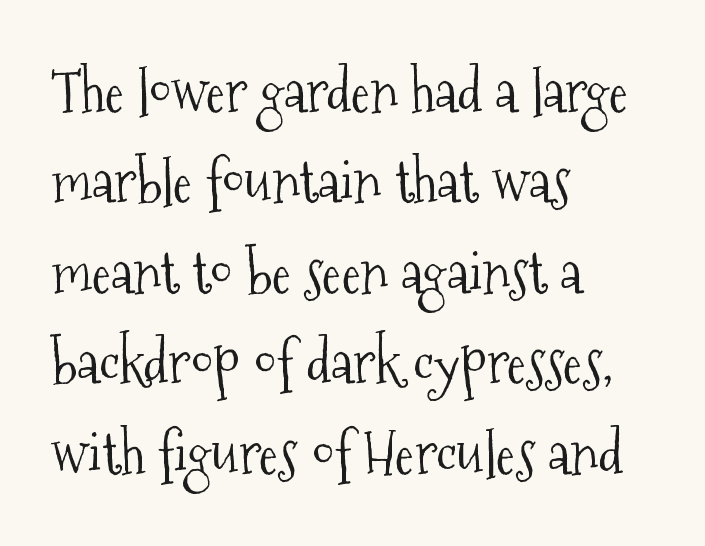
{"serif": "yes", "italic": "no", "bold": "no", "weight": "light", "width": "condensed", "stroke_contrast": "medium", "x_height": "medium", "monospaced": "no", "underline": "no", "align": "left", "line_spacing": "normal", "line_spacing_ratio": 1.56, "letter_spacing": "normal", "letter_spacing_em": 0.0, "glyph_px": 58}
